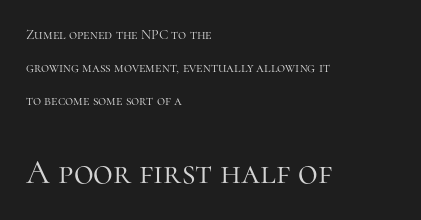
{"serif": "yes", "italic": "no", "bold": "no", "weight": "light", "width": "normal", "stroke_contrast": "high", "x_height": "medium", "monospaced": "no", "underline": "no", "align": "left", "line_spacing": "loose", "line_spacing_ratio": 2.34, "letter_spacing": "normal", "letter_spacing_em": 0.0, "larger_block": "second", "size_ratio": 2.43, "glyph_px": 34}
